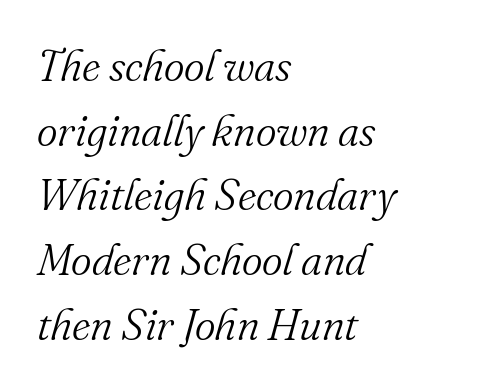
The image shows 44 px light serif type, italic (leaning right); set left-aligned, normal line spacing (1.47x), normal letter spacing, not underlined; medium stroke contrast and a small x-height.
